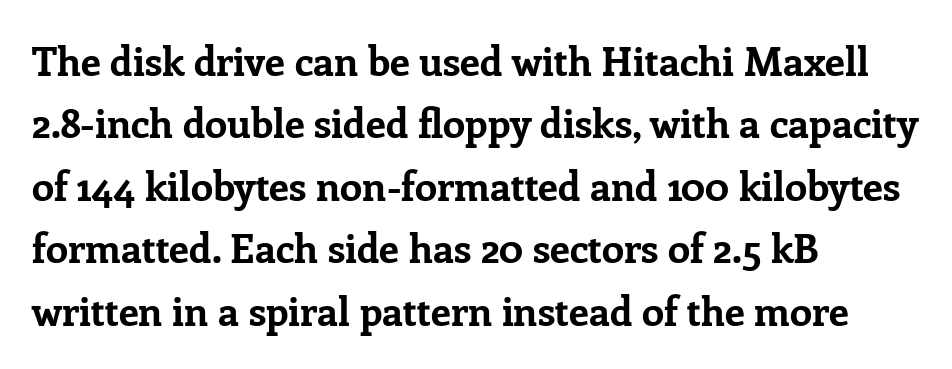
A dark, heavy texture on the line: the type is bold. Quick note: underline off. A classic flush-left, rag-right setting is used for this passage. The designer went with a serif here, giving each stem small feet. If you drew a line through each stem, it would be perfectly vertical. This sample keeps an unexceptional amount of space between lines.
